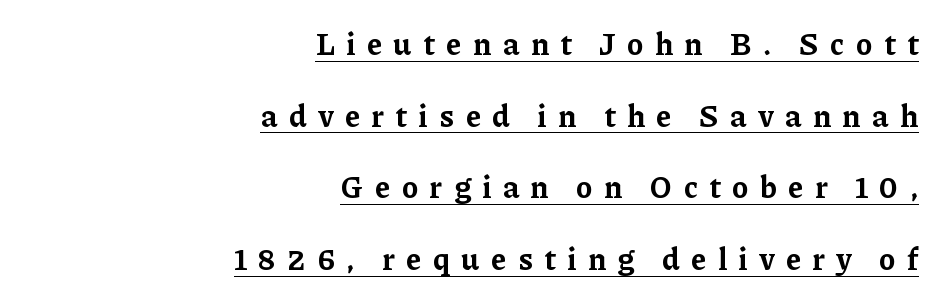
{"serif": "yes", "italic": "no", "bold": "yes", "weight": "bold", "width": "normal", "stroke_contrast": "low", "x_height": "medium", "monospaced": "no", "underline": "yes", "align": "right", "line_spacing": "loose", "line_spacing_ratio": 2.31, "letter_spacing": "wide", "letter_spacing_em": 0.37, "glyph_px": 31}
